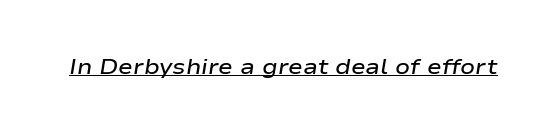
The image shows 22 px text type, italic (leaning right); set normal letter spacing, underlined.
